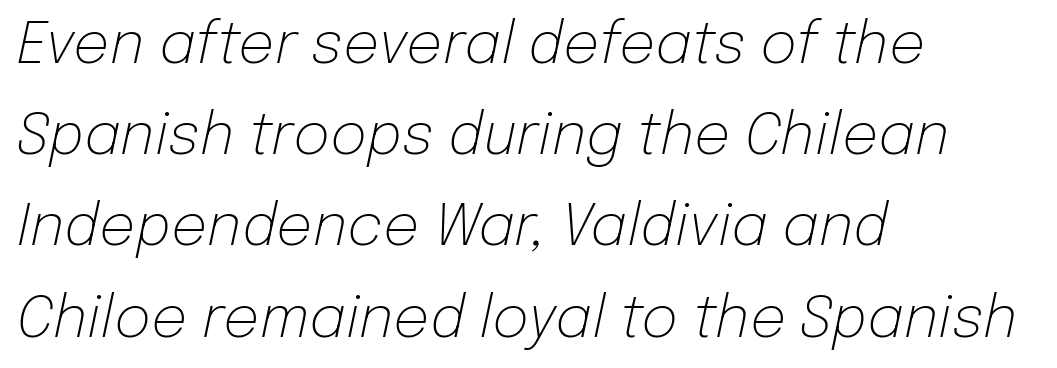
Q: Is the text bold? A: No.
Q: Is the text italic (slanted)? A: Yes, it leans right by about 12 degrees.
Q: Is the text underlined? A: No.
Q: How is the paragraph aligned? A: Left-aligned.
Q: Is the spacing between letters normal or unusually wide? A: Normal.
Q: Is the spacing between lines tight, normal or loose? A: Normal.
Q: Width (condensed, normal, or wide)? A: Normal.
Q: Stroke contrast? A: Low.
Q: x-height? A: Medium.
Q: Monospaced? A: No.
